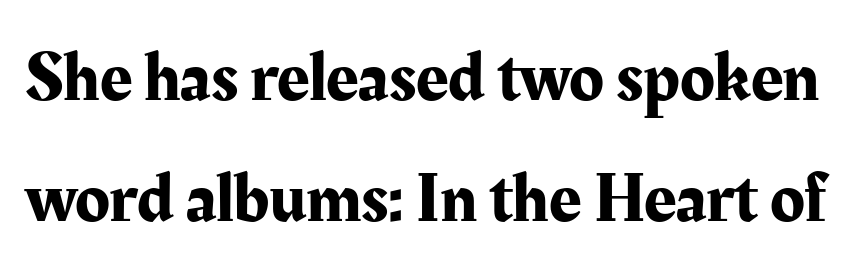
{"serif": "yes", "italic": "no", "width": "normal", "stroke_contrast": "medium", "x_height": "medium", "monospaced": "no", "underline": "no", "line_spacing_ratio": 1.71, "letter_spacing": "normal", "letter_spacing_em": 0.0, "glyph_px": 71}
